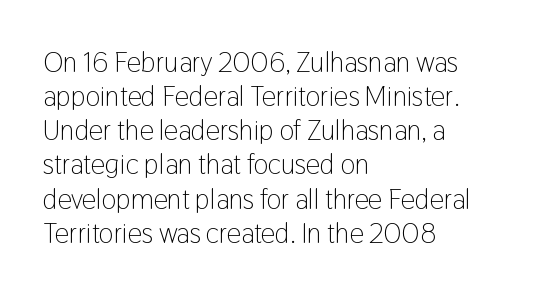
{"serif": "no", "italic": "no", "bold": "no", "weight": "light", "width": "condensed", "stroke_contrast": "low", "x_height": "medium", "monospaced": "no", "underline": "no", "align": "left", "line_spacing_ratio": 1.22, "letter_spacing": "normal", "letter_spacing_em": 0.0, "glyph_px": 28}
